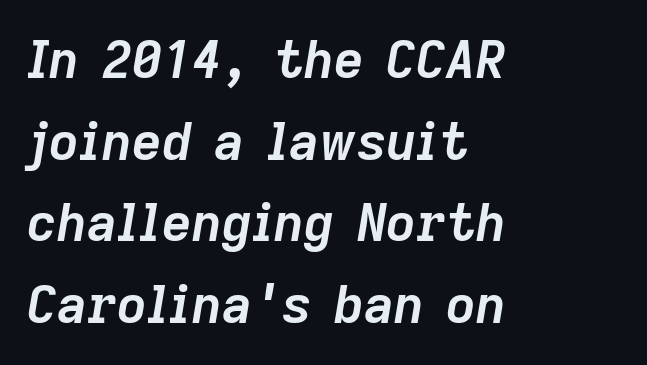
Q: Is the text bold? A: Yes.
Q: Is the text italic (slanted)? A: Yes, it leans right by about 9 degrees.
Q: Is the text underlined? A: No.
Q: How is the paragraph aligned? A: Left-aligned.
Q: Is the spacing between letters normal or unusually wide? A: Normal.
Q: Is the spacing between lines tight, normal or loose? A: Normal.
Q: Width (condensed, normal, or wide)? A: Normal.
Q: Stroke contrast? A: Low.
Q: x-height? A: Medium.
Q: Monospaced? A: No.
